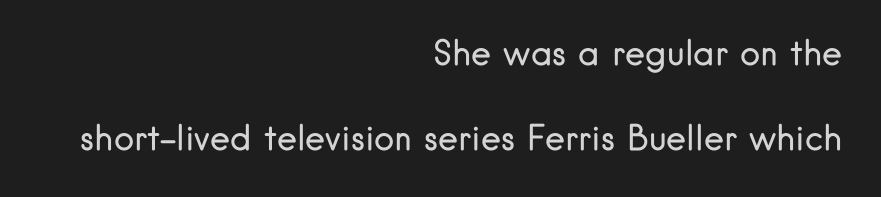
Q: Is the text bold? A: No.
Q: Is the text italic (slanted)? A: No, it is upright.
Q: Is the typeface a serif or a sans-serif typeface? A: Sans-serif.
Q: Is the text underlined? A: No.
Q: How is the paragraph aligned? A: Right-aligned.
Q: Is the spacing between letters normal or unusually wide? A: Normal.
Q: Is the spacing between lines tight, normal or loose? A: Loose.
Q: Width (condensed, normal, or wide)? A: Normal.
Q: Stroke contrast? A: Low.
Q: x-height? A: Small.
Q: Monospaced? A: No.
